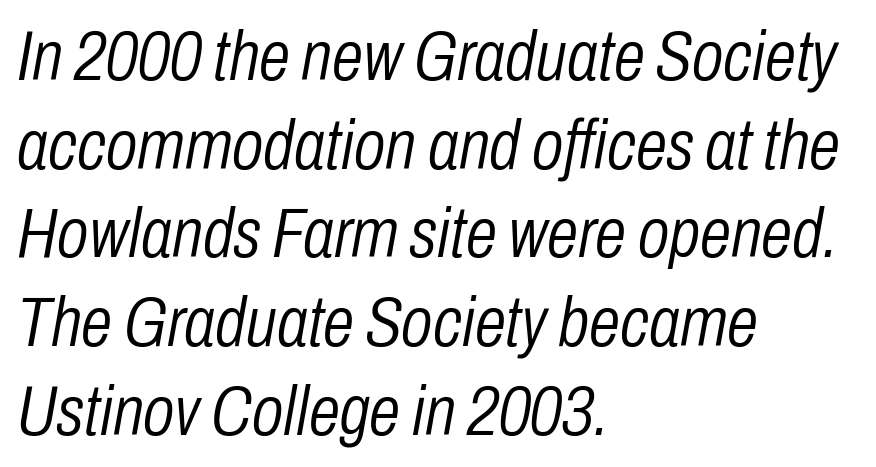
Q: Is the text bold? A: No.
Q: Is the text italic (slanted)? A: Yes, it leans right by about 10 degrees.
Q: Is the text underlined? A: No.
Q: How is the paragraph aligned? A: Left-aligned.
Q: Is the spacing between letters normal or unusually wide? A: Normal.
Q: Is the spacing between lines tight, normal or loose? A: Normal.
Q: Width (condensed, normal, or wide)? A: Condensed.
Q: Stroke contrast? A: Low.
Q: x-height? A: Medium.
Q: Monospaced? A: No.
